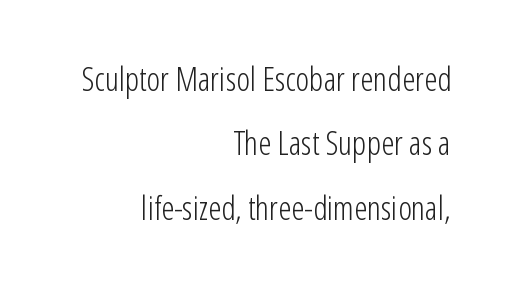
Q: Is the text bold? A: No.
Q: Is the text italic (slanted)? A: No, it is upright.
Q: Is the typeface a serif or a sans-serif typeface? A: Sans-serif.
Q: Is the text underlined? A: No.
Q: How is the paragraph aligned? A: Right-aligned.
Q: Is the spacing between letters normal or unusually wide? A: Normal.
Q: Is the spacing between lines tight, normal or loose? A: Loose.
Q: Width (condensed, normal, or wide)? A: Condensed.
Q: Stroke contrast? A: Low.
Q: x-height? A: Medium.
Q: Monospaced? A: No.
